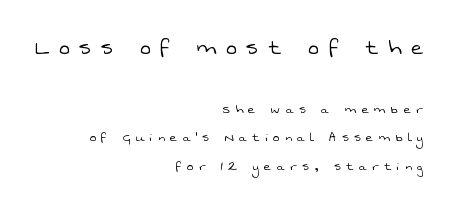
{"bold": "no", "underline": "no", "align": "right", "line_spacing_ratio": 1.89, "letter_spacing": "wide", "letter_spacing_em": 0.37, "larger_block": "first", "size_ratio": 1.73, "glyph_px": 26}
